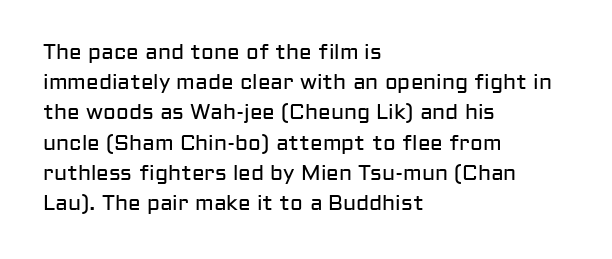
Q: Is the text bold? A: No.
Q: Is the text italic (slanted)? A: No, it is upright.
Q: Is the text underlined? A: No.
Q: How is the paragraph aligned? A: Left-aligned.
Q: Is the spacing between letters normal or unusually wide? A: Normal.
Q: Is the spacing between lines tight, normal or loose? A: Normal.
